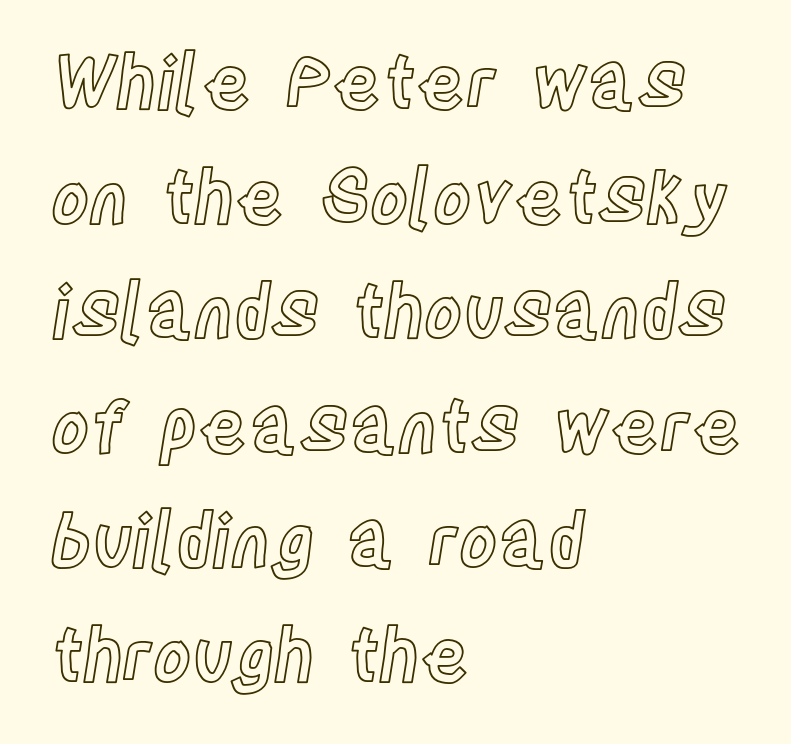
A typesetter would call this proportional, since set widths differ per character. Notice how the passage keeps a crisp vertical edge on the left only. Letters rest on an invisible, unmarked baseline. The letters sit at their default tracking, neither squeezed nor spread. Notice how descenders clear the ascenders below comfortably — that's standard leading.
